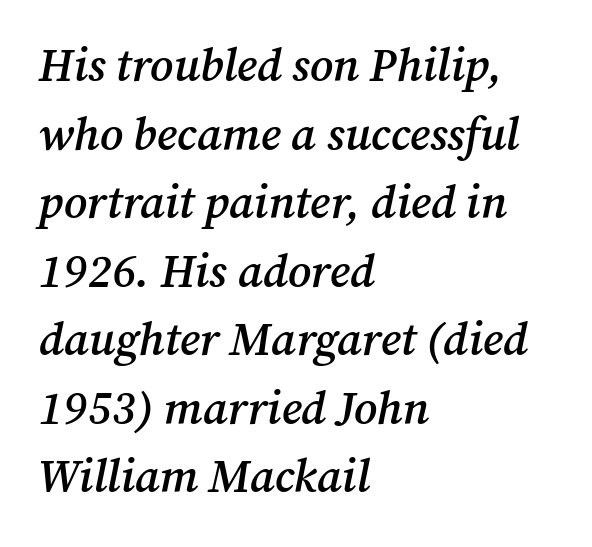
The image shows 46 px semibold serif type, italic (leaning right); set left-aligned, normal line spacing (1.49x), normal letter spacing, not underlined; medium stroke contrast and a medium x-height.
